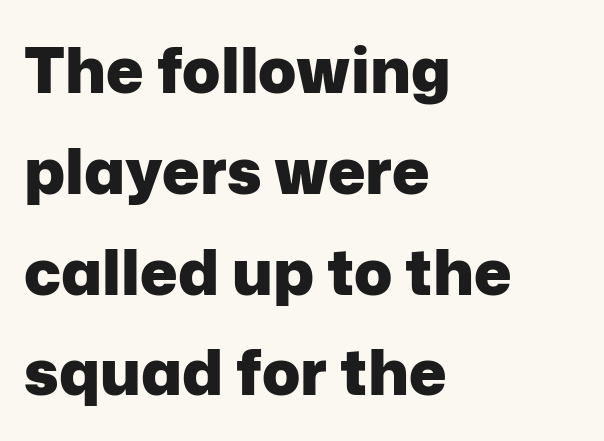
{"serif": "no", "italic": "no", "bold": "yes", "weight": "heavy", "width": "normal", "stroke_contrast": "low", "x_height": "medium", "monospaced": "no", "underline": "no", "align": "left", "line_spacing": "normal", "line_spacing_ratio": 1.6, "letter_spacing": "normal", "letter_spacing_em": 0.0, "glyph_px": 63}
